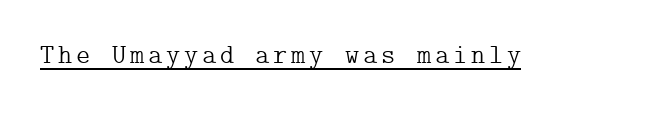
{"italic": "no", "bold": "no", "underline": "yes", "glyph_px": 27}
